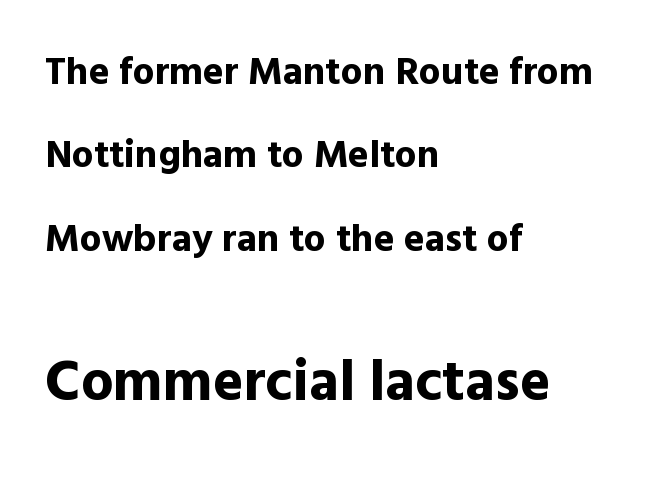
This rendering uses left alignment, leaving the right contour irregular. These lines were composed using upright roman letters. On the weight axis this lands at bold, roughly 700. The letters in the lower block stand taller than those in the block above.
